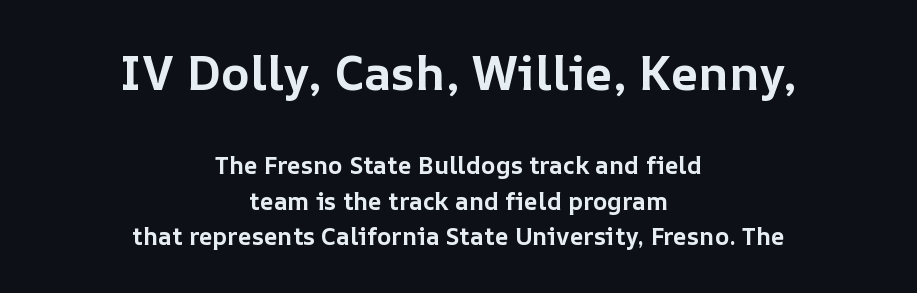
Looks like regular typesetting: each glyph gets only the width it needs. The designer left line spacing at the default. The words here are not underlined. Every letter is thick-stroked: bold, no question. The whitespace from short lines is split evenly between both sides.
